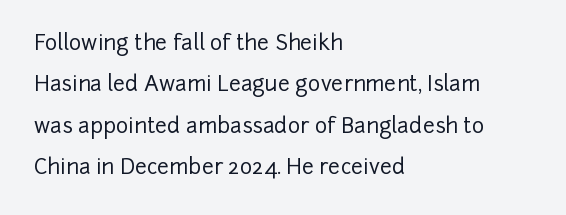
Descenders are the only things crossing below the line. Students, observe: this is what heavily led, spacious text looks like. Default kerning and tracking; the words read as compact shapes. The typography opts for an upright posture over an oblique one.
